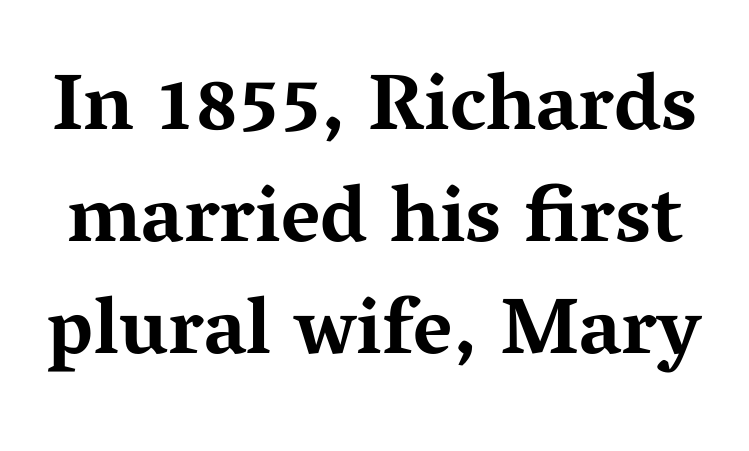
This is the regular roman posture of the typeface. Unlike a clean sans, this face finishes its strokes with serifs. The letterforms sit shoulder to shoulder at normal distance. Is the type bold? Yes — the strokes are clearly thick and heavy.
